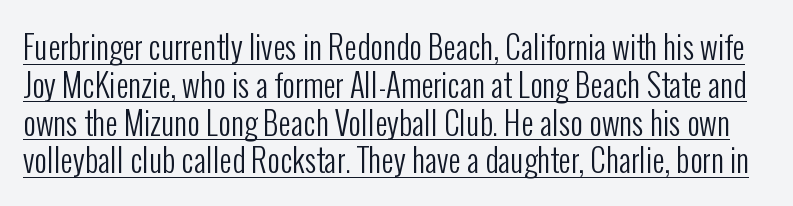
Q: Is the text bold? A: No.
Q: Is the text italic (slanted)? A: No, it is upright.
Q: Is the typeface a serif or a sans-serif typeface? A: Sans-serif.
Q: Is the text underlined? A: Yes.
Q: Is the spacing between letters normal or unusually wide? A: Normal.
Q: Width (condensed, normal, or wide)? A: Condensed.
Q: Stroke contrast? A: Low.
Q: x-height? A: Medium.
Q: Monospaced? A: No.
